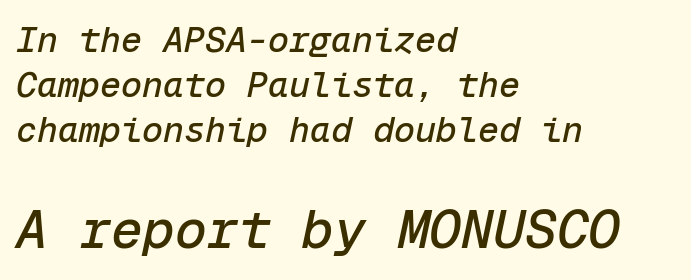
Summary of vertical rhythm: regular, with standard interline spacing. The rendering applies a slant to the glyphs. Which margin do the lines hug? The left one — the right edge is uneven. Reading top to bottom, the characters get bigger at the block break. What stands out about the letter spacing? Nothing — it is the standard amount. The rendering uses typewriter-style spacing with identical character cells.
